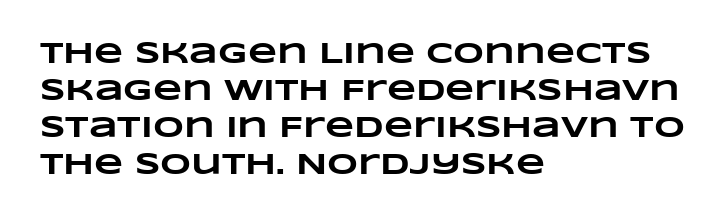
Notice how the passage keeps a crisp vertical edge on the left only. Is this a fixed-width face? No — the glyphs have proportional, varying widths. Heavy, bold letterforms. This sample uses plain, unmodified letter spacing. The area under the type is left untouched.
